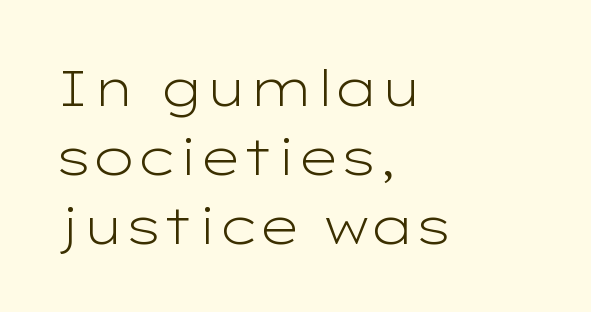
The letters advance in unequal steps, a hallmark of proportional type. No letter is thick-stroked: the sample isn't bold. The line-height multiplier appears to be the usual default. In terms of letterform style, serifs are entirely absent.
